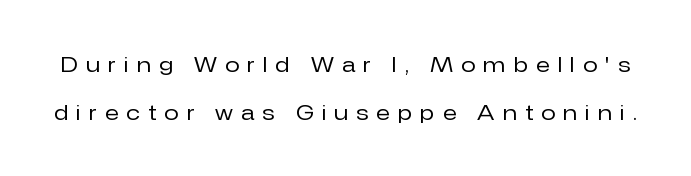
Q: Is the text bold? A: No.
Q: Is the text italic (slanted)? A: No, it is upright.
Q: Is the text underlined? A: No.
Q: Is the spacing between letters normal or unusually wide? A: Unusually wide.
Q: Is the spacing between lines tight, normal or loose? A: Loose.
